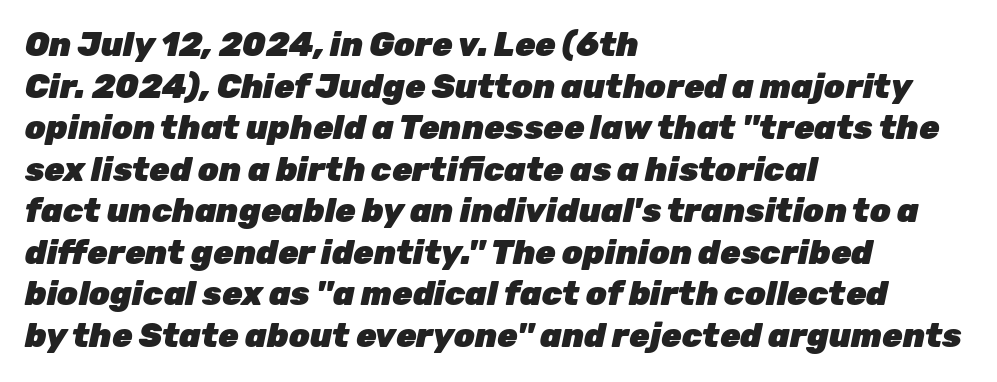
{"italic": "yes", "lean": "right", "slant_degrees": 12, "bold": "yes", "weight": "heavy", "width": "normal", "stroke_contrast": "low", "x_height": "medium", "monospaced": "no", "underline": "no", "align": "left", "line_spacing": "normal", "line_spacing_ratio": 1.26, "letter_spacing": "normal", "letter_spacing_em": 0.0, "glyph_px": 33}
